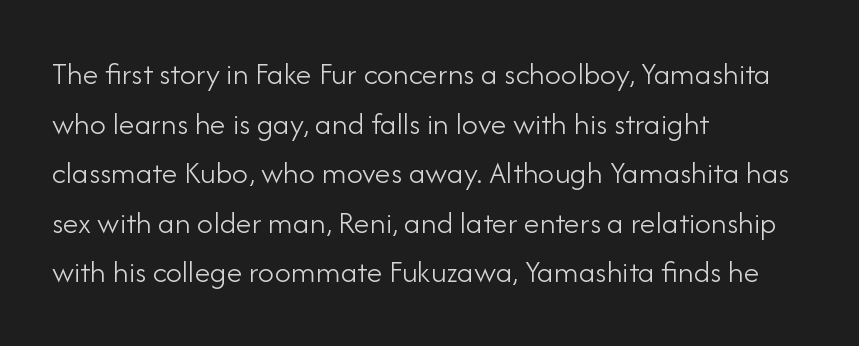
Looks like regular typesetting: each glyph gets only the width it needs. Characters remain perfectly vertical along every line. Every row of glyphs begins at an identical x-position on the left. Here the glyphs are tracked normally, forming tight word shapes.
